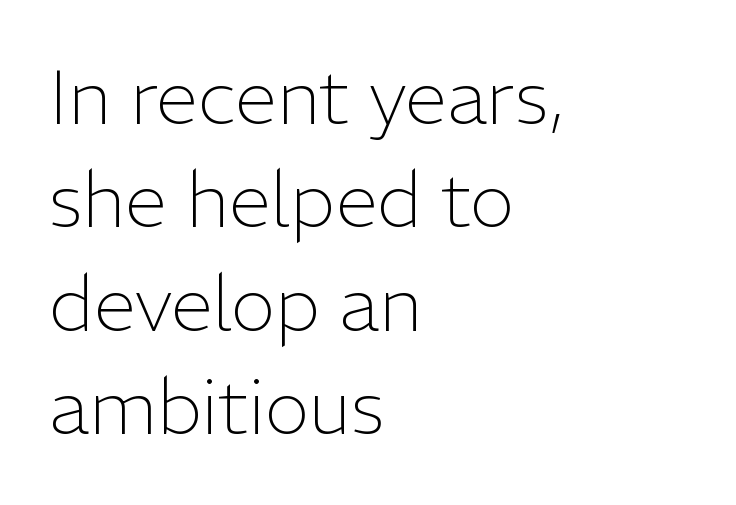
{"serif": "no", "italic": "no", "bold": "no", "weight": "light", "width": "normal", "stroke_contrast": "low", "x_height": "medium", "monospaced": "no", "underline": "no", "align": "left", "line_spacing": "normal", "line_spacing_ratio": 1.36, "letter_spacing": "normal", "letter_spacing_em": 0.0, "glyph_px": 76}
